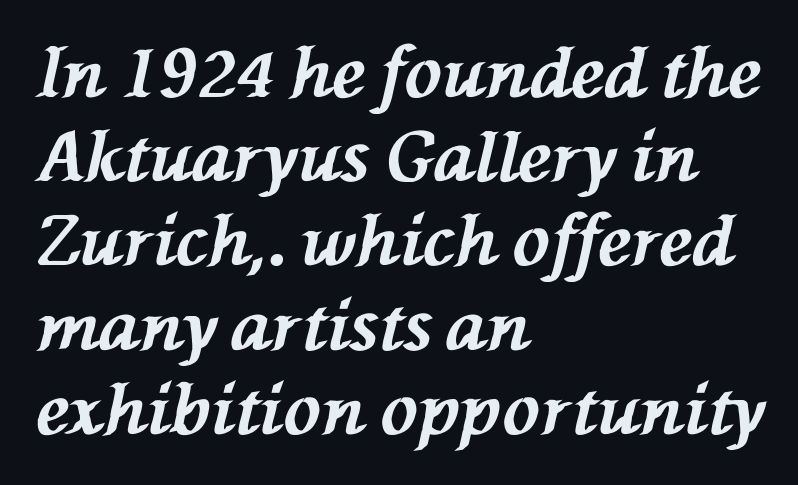
{"italic": "yes", "lean": "left", "slant_degrees": 76, "bold": "yes", "weight": "bold", "width": "normal", "stroke_contrast": "medium", "x_height": "medium", "monospaced": "no", "underline": "no", "align": "left", "line_spacing_ratio": 1.22, "letter_spacing": "normal", "letter_spacing_em": 0.0, "glyph_px": 69}
